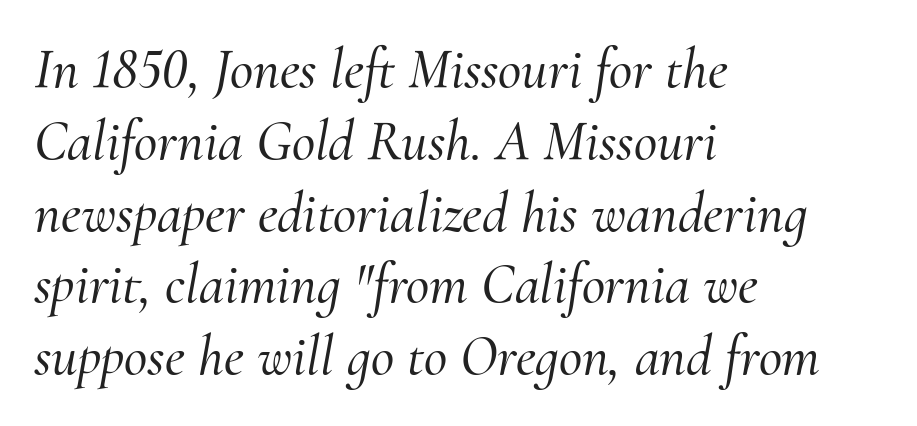
Bare-footed words on every line. This sample uses an oblique cut, with every glyph tilted off the vertical. Stroke terminals: seriffed. The typesetter chose a ragged-right arrangement here. Honestly, the letter spacing is just normal — you wouldn't notice it. The vertical gap from one line to the next is medium.
